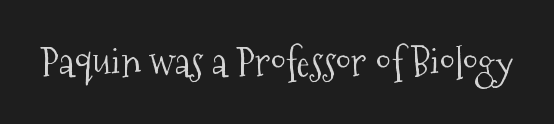
Look at the bottom of the vertical strokes: they flare into serifs here. Varying glyph widths throughout — classic text-font behaviour. Stroke thickness stays within the range of a standard reading face or lighter. Quick note: not italic, upright.
